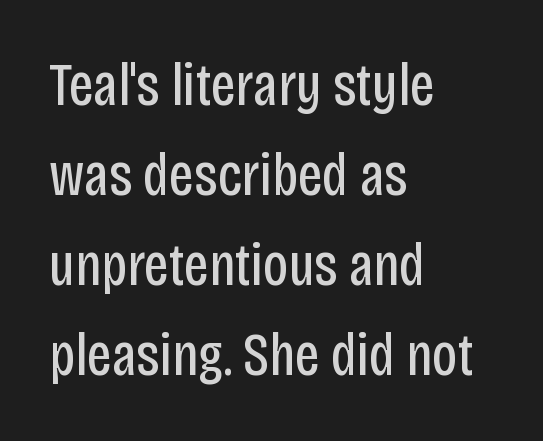
Each stroke keeps to a modest, everyday thickness or less. Serif or sans? Sans — the stroke terminals are bare. Characters remain perfectly vertical along every line. The tracking reads as untouched default to a designer's eye. The glyphs are unaccompanied by any horizontal stroke below them. Character widths vary here, with narrow letters taking less room than wide ones.
